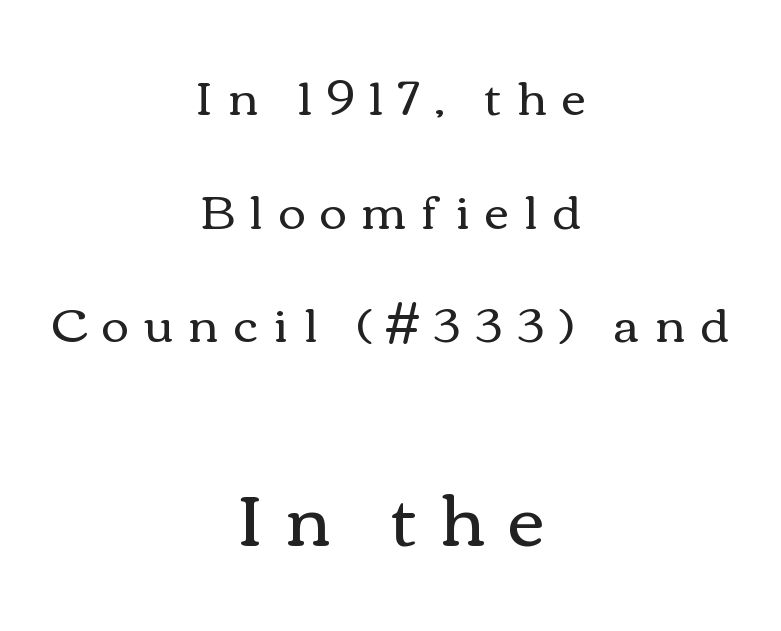
Q: Is the text bold? A: No.
Q: Is the text italic (slanted)? A: No, it is upright.
Q: Is the text underlined? A: No.
Q: How is the paragraph aligned? A: Centered.
Q: Is the spacing between letters normal or unusually wide? A: Unusually wide.
Q: Is the spacing between lines tight, normal or loose? A: Loose.
Q: Which block of text is set in a larger size, the first (top) or the second (bottom)? A: The second (bottom) one.
Q: Width (condensed, normal, or wide)? A: Wide.
Q: x-height? A: Medium.
Q: Monospaced? A: No.
